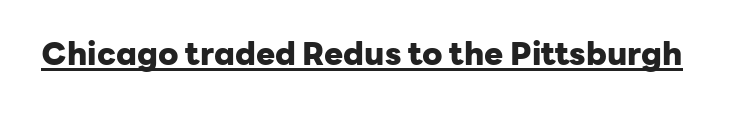
Q: Is the text bold? A: Yes.
Q: Is the text italic (slanted)? A: No, it is upright.
Q: Is the typeface a serif or a sans-serif typeface? A: Sans-serif.
Q: Is the text underlined? A: Yes.
Q: Is the spacing between letters normal or unusually wide? A: Normal.
Q: Width (condensed, normal, or wide)? A: Normal.
Q: Stroke contrast? A: Low.
Q: x-height? A: Medium.
Q: Monospaced? A: No.
